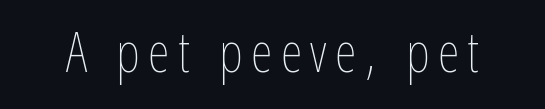
The area under the type is left untouched. The strokes are not fattened; the text isn't bold. Nope, not italic — everything's standing straight. Each letter keeps its own natural width here, so spacing adapts to shape.
